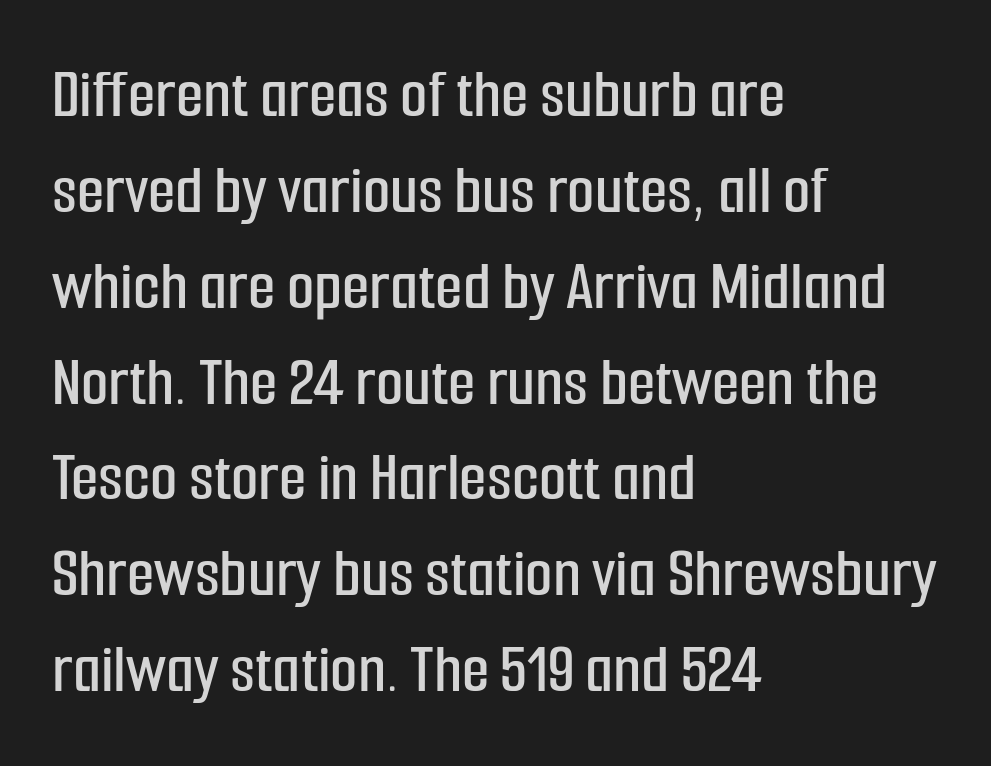
{"serif": "no", "italic": "no", "width": "condensed", "stroke_contrast": "low", "x_height": "medium", "monospaced": "no", "underline": "no", "align": "left", "line_spacing": "normal", "line_spacing_ratio": 1.35, "letter_spacing": "normal", "letter_spacing_em": 0.0, "glyph_px": 71}
